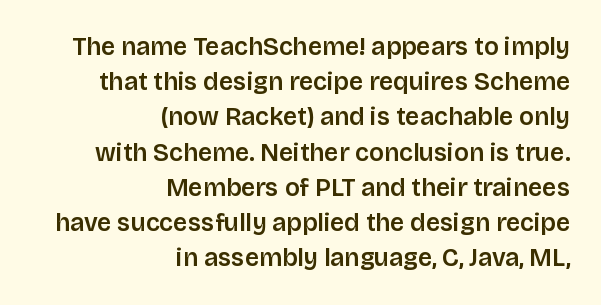
{"italic": "no", "bold": "semi", "underline": "no", "align": "right", "line_spacing": "normal", "line_spacing_ratio": 1.41, "letter_spacing": "normal", "letter_spacing_em": 0.0, "glyph_px": 25}
